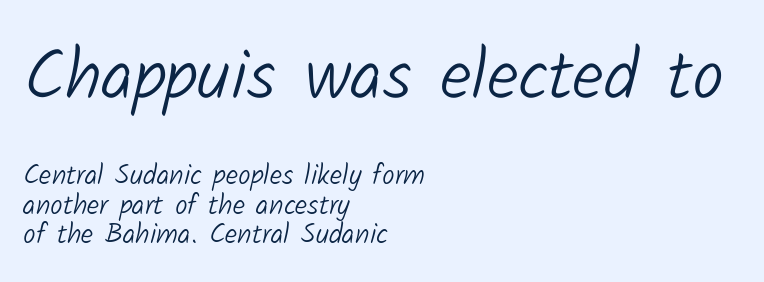
Q: Is the text bold? A: No.
Q: Is the typeface a serif or a sans-serif typeface? A: Sans-serif.
Q: Is the text underlined? A: No.
Q: How is the paragraph aligned? A: Left-aligned.
Q: Is the spacing between letters normal or unusually wide? A: Normal.
Q: Is the spacing between lines tight, normal or loose? A: Tight.
Q: Which block of text is set in a larger size, the first (top) or the second (bottom)? A: The first (top) one.
Q: Width (condensed, normal, or wide)? A: Normal.
Q: Stroke contrast? A: Low.
Q: x-height? A: Medium.
Q: Monospaced? A: No.
